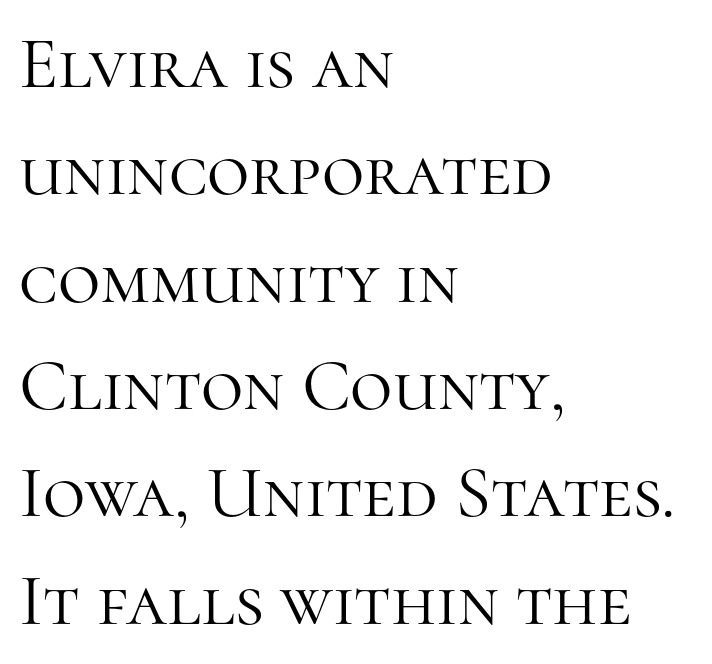
Ink coverage per letter is moderate at most. Note the varied advance widths — an 'i' is clearly narrower than an 'm'. Italic? Not at all — the glyphs are vertical. Vertically, the passage feels balanced, rows spaced as you'd expect. In CSS terms this would be text-align: left. This rendering employs a face with finishing strokes, i.e., a serif.
